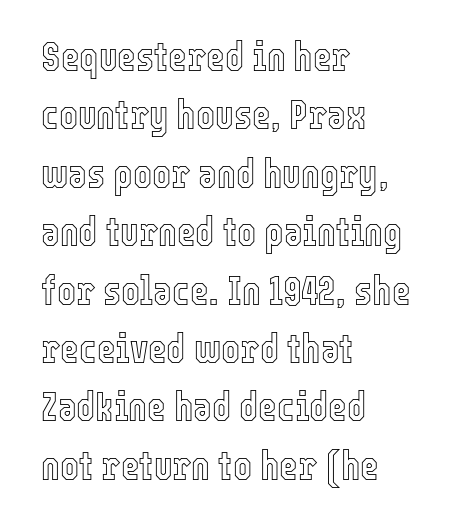
Q: Is the text italic (slanted)? A: No, it is upright.
Q: Is the text underlined? A: No.
Q: How is the paragraph aligned? A: Left-aligned.
Q: Is the spacing between letters normal or unusually wide? A: Normal.
Q: Is the spacing between lines tight, normal or loose? A: Normal.
Q: Width (condensed, normal, or wide)? A: Condensed.
Q: x-height? A: Medium.
Q: Monospaced? A: No.
